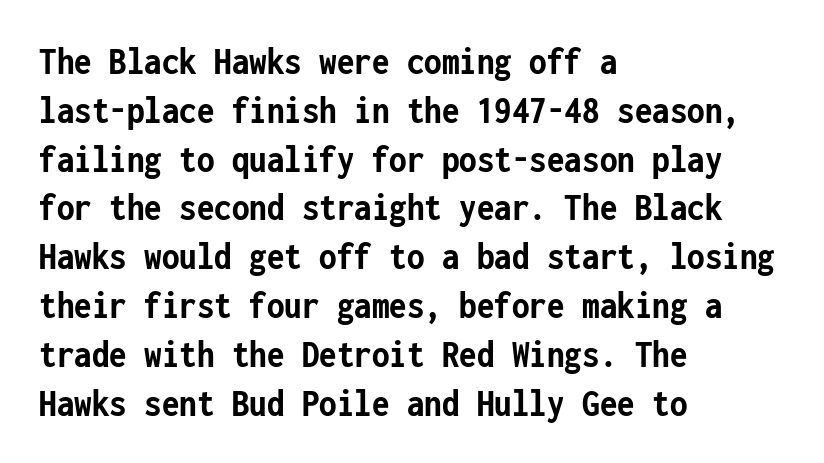
{"serif": "no", "italic": "no", "bold": "yes", "weight": "semibold", "width": "condensed", "stroke_contrast": "low", "x_height": "medium", "monospaced": "yes", "underline": "no", "align": "left", "line_spacing_ratio": 1.22, "letter_spacing": "normal", "letter_spacing_em": 0.0, "glyph_px": 40}
